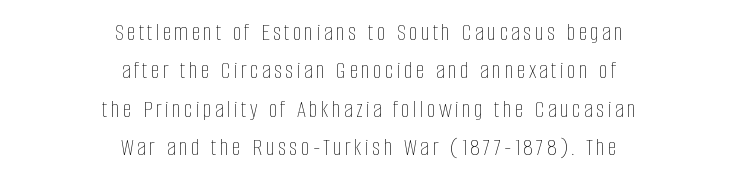
Nothing heavy about these letters — not bold at all. Only glyphs here, with clear space below each row. The line-height multiplier appears to be the usual default. The passage is arranged like a title page — every line centered.
